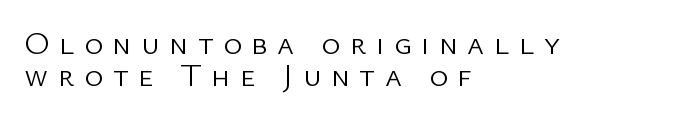
{"serif": "no", "italic": "no", "bold": "no", "weight": "light", "width": "normal", "stroke_contrast": "low", "x_height": "medium", "monospaced": "no", "underline": "no", "align": "left", "line_spacing": "tight", "line_spacing_ratio": 0.99, "letter_spacing": "wide", "letter_spacing_em": 0.3, "glyph_px": 32}
